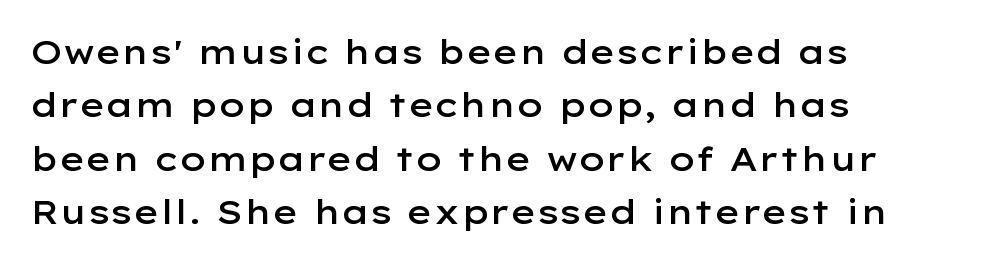
Q: Is the text bold? A: Semi-bold.
Q: Is the text italic (slanted)? A: No, it is upright.
Q: Is the typeface a serif or a sans-serif typeface? A: Sans-serif.
Q: Is the text underlined? A: No.
Q: How is the paragraph aligned? A: Left-aligned.
Q: Is the spacing between letters normal or unusually wide? A: Normal.
Q: Is the spacing between lines tight, normal or loose? A: Normal.
Q: Width (condensed, normal, or wide)? A: Wide.
Q: Stroke contrast? A: Low.
Q: x-height? A: Medium.
Q: Monospaced? A: No.
